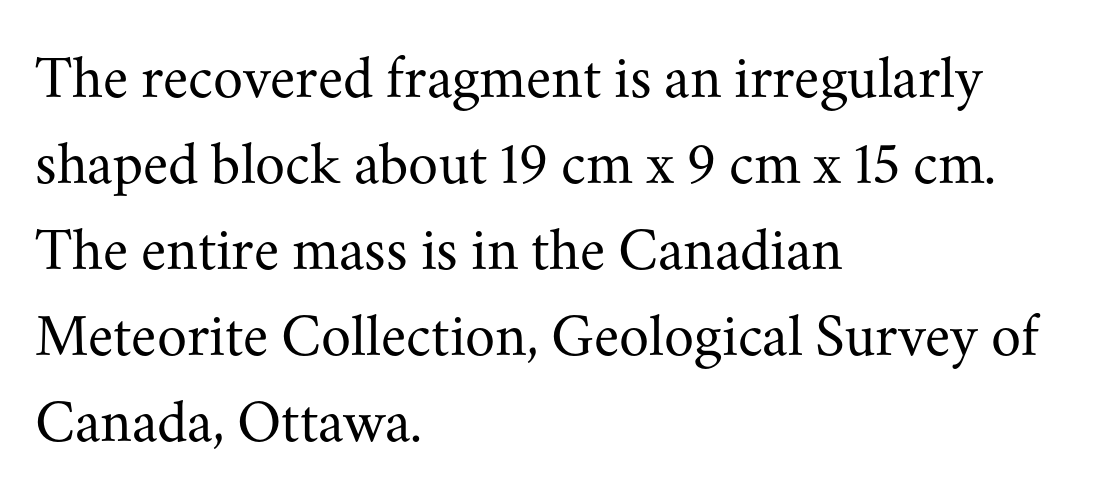
The image shows 61 px regular-weight serif type, upright; set left-aligned, normal line spacing (1.41x), normal letter spacing, not underlined; medium stroke contrast and a small x-height.
